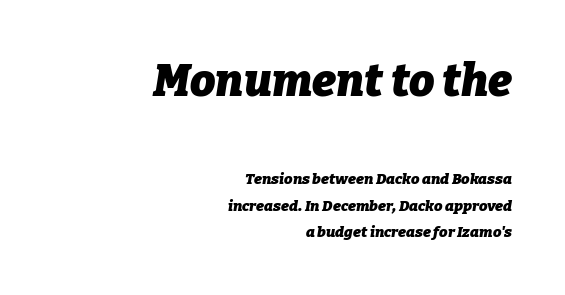
The image shows 45 px heavy type, italic (leaning right); set right-aligned, line spacing 1.78x, normal letter spacing, not underlined; the first (top) block is 3.0x larger; low stroke contrast and a medium x-height.
